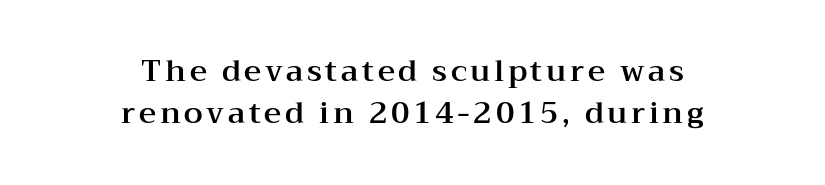
The image shows 30 px wide serif type, upright; set centered, normal line spacing (1.4x), not underlined; medium stroke contrast and a medium x-height.
